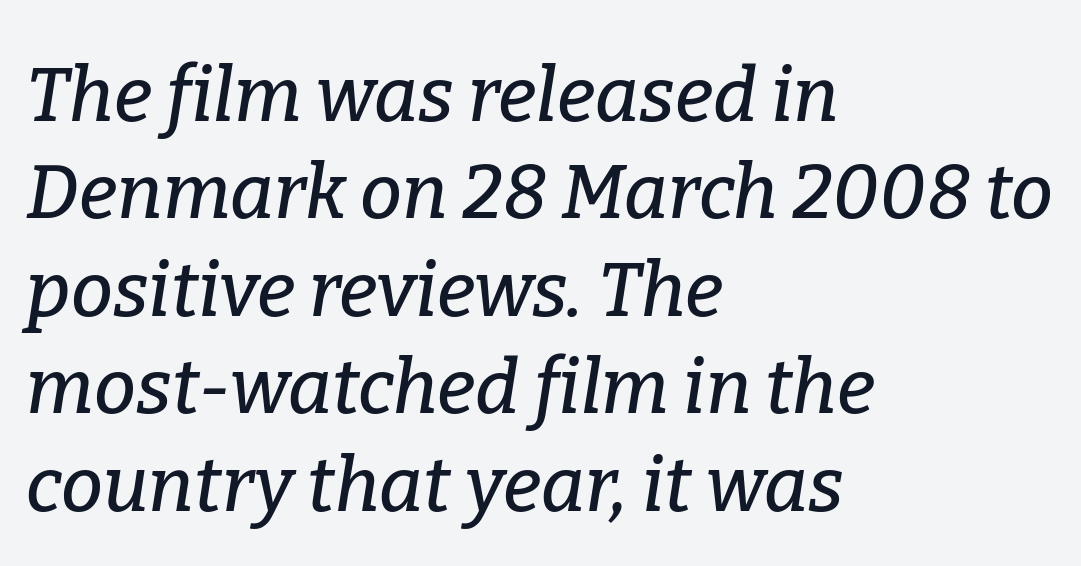
Q: Is the text italic (slanted)? A: Yes, it leans right by about 9 degrees.
Q: Is the typeface a serif or a sans-serif typeface? A: Serif.
Q: Is the text underlined? A: No.
Q: How is the paragraph aligned? A: Left-aligned.
Q: Is the spacing between letters normal or unusually wide? A: Normal.
Q: Is the spacing between lines tight, normal or loose? A: Normal.
Q: Width (condensed, normal, or wide)? A: Normal.
Q: Stroke contrast? A: Low.
Q: x-height? A: Medium.
Q: Monospaced? A: No.
